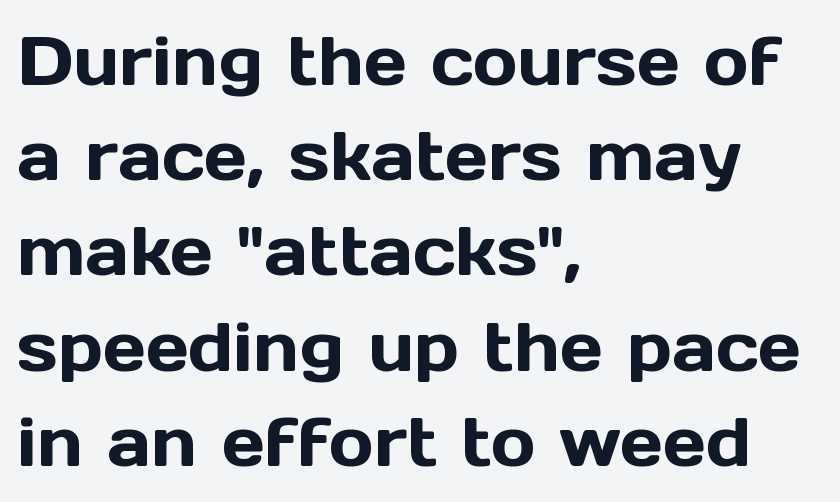
{"serif": "no", "italic": "no", "width": "normal", "x_height": "medium", "monospaced": "no", "underline": "no", "align": "left", "line_spacing": "normal", "line_spacing_ratio": 1.4, "letter_spacing": "normal", "letter_spacing_em": 0.0, "glyph_px": 68}
